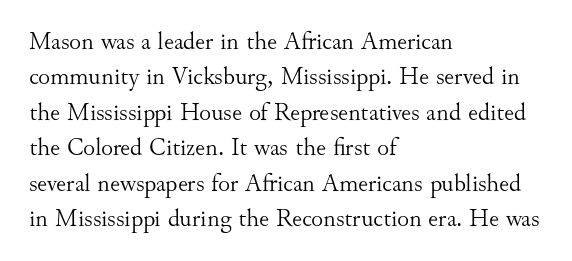
{"italic": "no", "bold": "no", "underline": "no", "align": "left", "line_spacing": "normal", "line_spacing_ratio": 1.42, "letter_spacing": "normal", "letter_spacing_em": 0.0, "glyph_px": 25}
